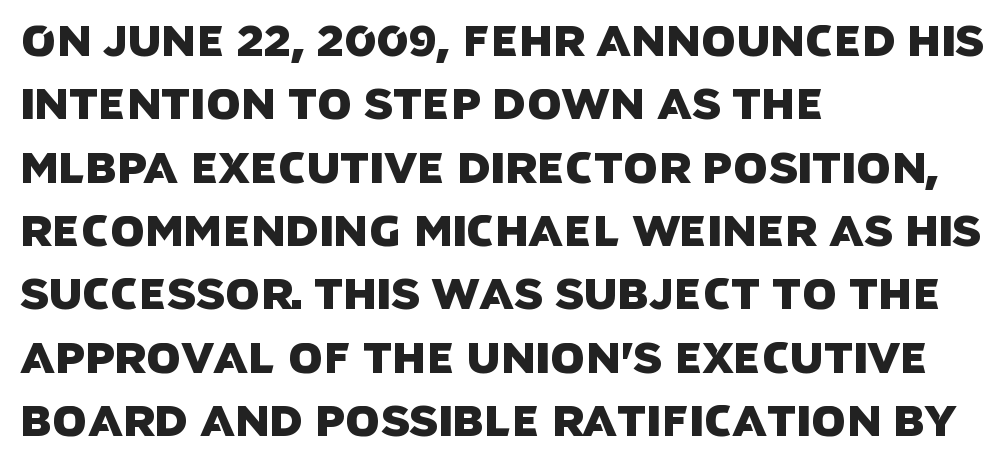
Font category for this specimen: sans-serif. The passage shown stacks its lines at a standard gap. A typesetter would call this proportional, since set widths differ per character. The words here are not underlined.
